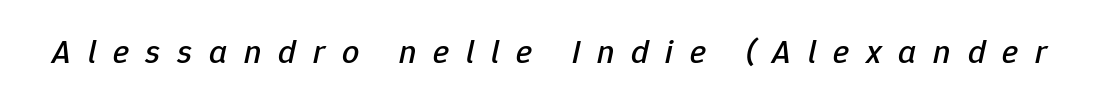
Q: Is the text italic (slanted)? A: Yes, it leans right by about 12 degrees.
Q: Is the text underlined? A: No.
Q: Is the spacing between letters normal or unusually wide? A: Unusually wide.
Q: Width (condensed, normal, or wide)? A: Normal.
Q: Stroke contrast? A: Low.
Q: x-height? A: Medium.
Q: Monospaced? A: No.
